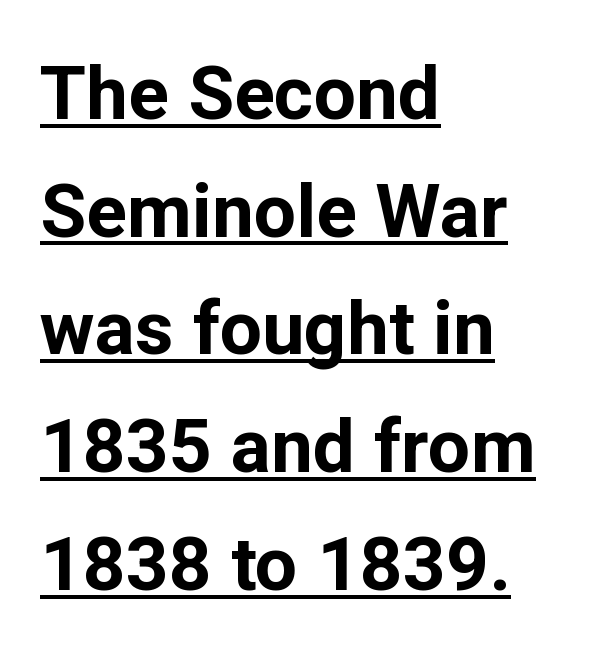
How heavy is the stroke? Heavy — this is a bold. Are there feet on the stems? There aren't — it's a sans. These lines are rendered in a variable-pitch font. Posture: straight, roman, zero tilt. This block has exactly the height ordinary leading produces.
